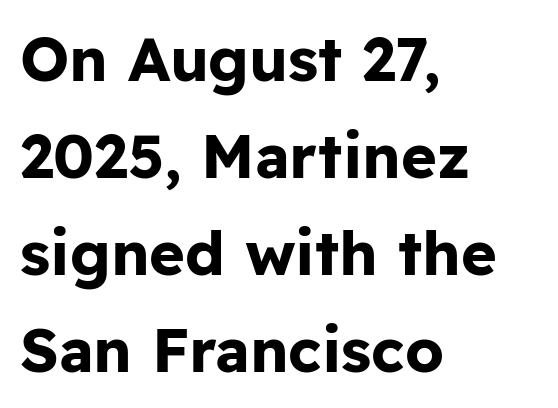
This sample has the flowing, uneven cadence of proportional lettering. Has an underline been added? It has not. Stroke terminals: plain, sans-serif. Inter-character spacing is left at the font's built-in metrics.
